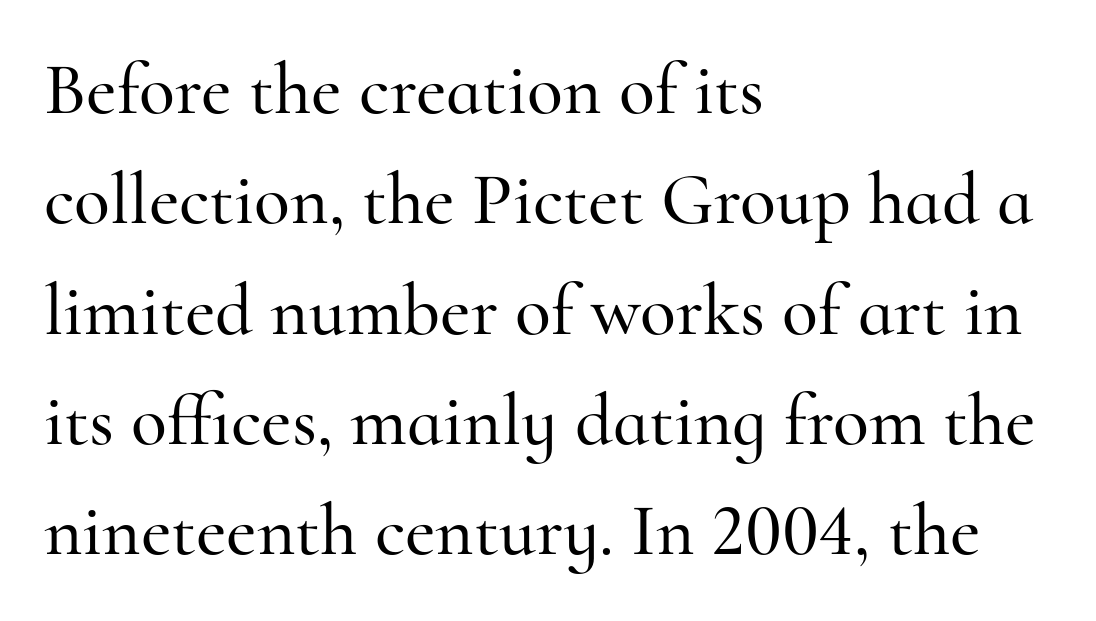
The image shows 74 px serif type, upright; set left-aligned, normal line spacing (1.49x), normal letter spacing, not underlined; high stroke contrast and a small x-height.
